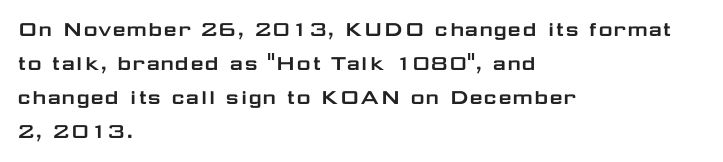
Q: Is the text italic (slanted)? A: No, it is upright.
Q: Is the text underlined? A: No.
Q: How is the paragraph aligned? A: Left-aligned.
Q: Is the spacing between letters normal or unusually wide? A: Normal.
Q: Is the spacing between lines tight, normal or loose? A: Normal.
